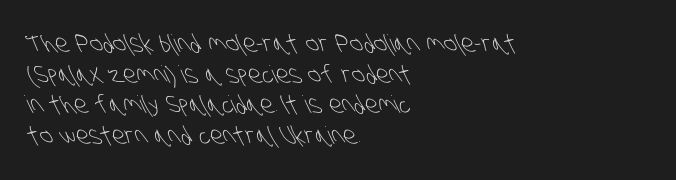
Is the stroke heavy? The answer is a plain regular-or-lighter. Glance below the letters and you will spot only blank space. The lines in this sample share a left origin and differ only in where they stop. Standard letterfit; no display-style spreading of the glyphs. Interline gaps are of average width in this sample.
